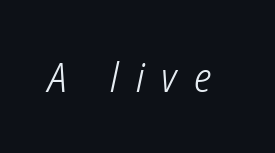
Is this a sans? Yes — the strokes have no serifs. This rendering widens character spacing well past its baseline value. Varying glyph widths throughout — classic text-font behaviour. Has an underline been added? It has not. The weight tops out at a normal text grade.
